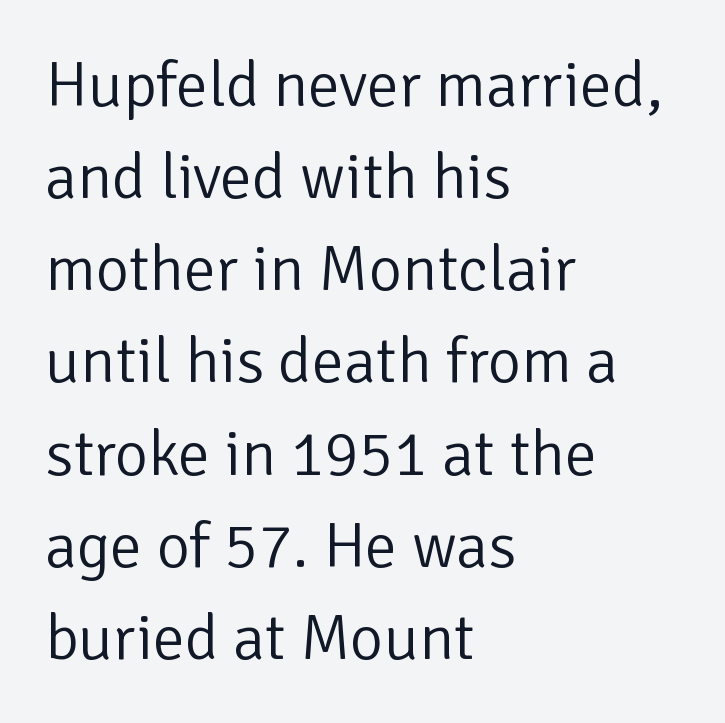
The image shows 64 px light sans-serif type, upright; set left-aligned, normal line spacing (1.44x), normal letter spacing, not underlined; low stroke contrast and a medium x-height.
